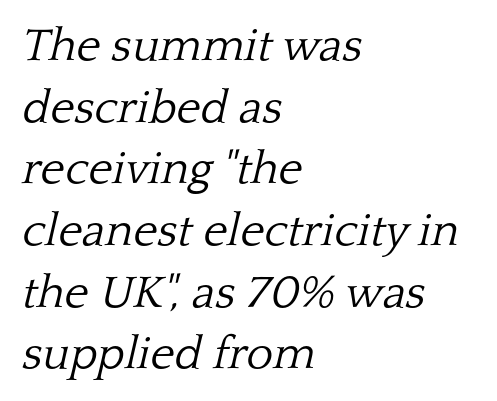
Q: Is the text bold? A: No.
Q: Is the text italic (slanted)? A: Yes, it leans right by about 13 degrees.
Q: Is the typeface a serif or a sans-serif typeface? A: Serif.
Q: Is the text underlined? A: No.
Q: How is the paragraph aligned? A: Left-aligned.
Q: Is the spacing between letters normal or unusually wide? A: Normal.
Q: Is the spacing between lines tight, normal or loose? A: Normal.
Q: Width (condensed, normal, or wide)? A: Normal.
Q: Stroke contrast? A: Low.
Q: x-height? A: Medium.
Q: Monospaced? A: No.
